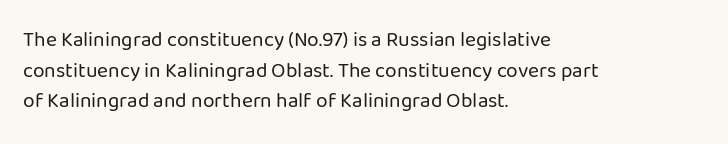
Q: Is the text bold? A: No.
Q: Is the text italic (slanted)? A: No, it is upright.
Q: Is the text underlined? A: No.
Q: How is the paragraph aligned? A: Left-aligned.
Q: Is the spacing between letters normal or unusually wide? A: Normal.
Q: Is the spacing between lines tight, normal or loose? A: Normal.
